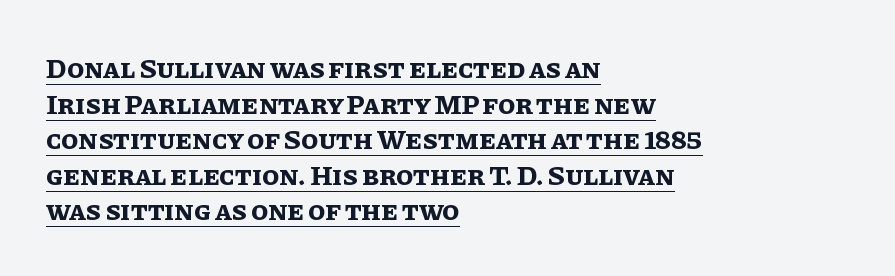
The image shows 28 px bold type, upright; set left-aligned, normal line spacing (1.27x), normal letter spacing, underlined; low stroke contrast and a large x-height.
